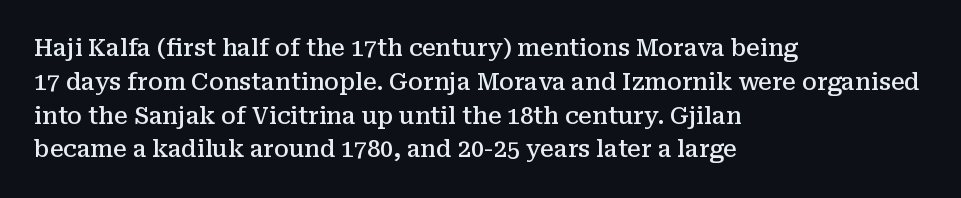
Q: Is the text bold? A: Semi-bold.
Q: Is the text italic (slanted)? A: No, it is upright.
Q: Is the text underlined? A: No.
Q: How is the paragraph aligned? A: Left-aligned.
Q: Is the spacing between letters normal or unusually wide? A: Normal.
Q: Is the spacing between lines tight, normal or loose? A: Normal.
